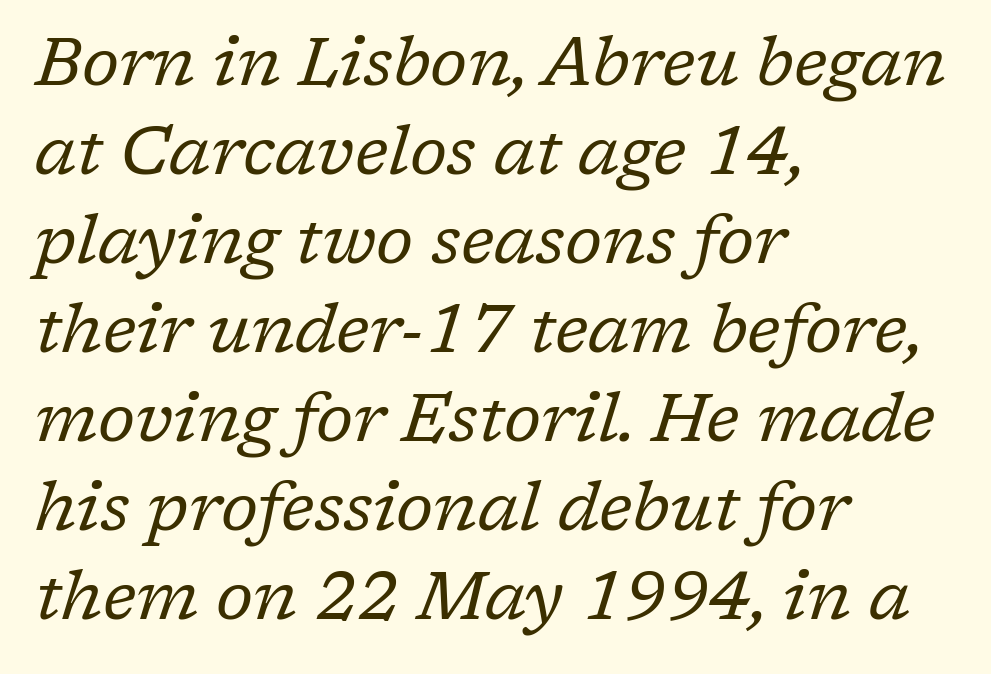
Q: Is the text bold? A: No.
Q: Is the text italic (slanted)? A: Yes, it leans right by about 17 degrees.
Q: Is the typeface a serif or a sans-serif typeface? A: Serif.
Q: Is the text underlined? A: No.
Q: How is the paragraph aligned? A: Left-aligned.
Q: Is the spacing between letters normal or unusually wide? A: Normal.
Q: Is the spacing between lines tight, normal or loose? A: Normal.
Q: Width (condensed, normal, or wide)? A: Normal.
Q: Stroke contrast? A: Low.
Q: x-height? A: Medium.
Q: Monospaced? A: No.
